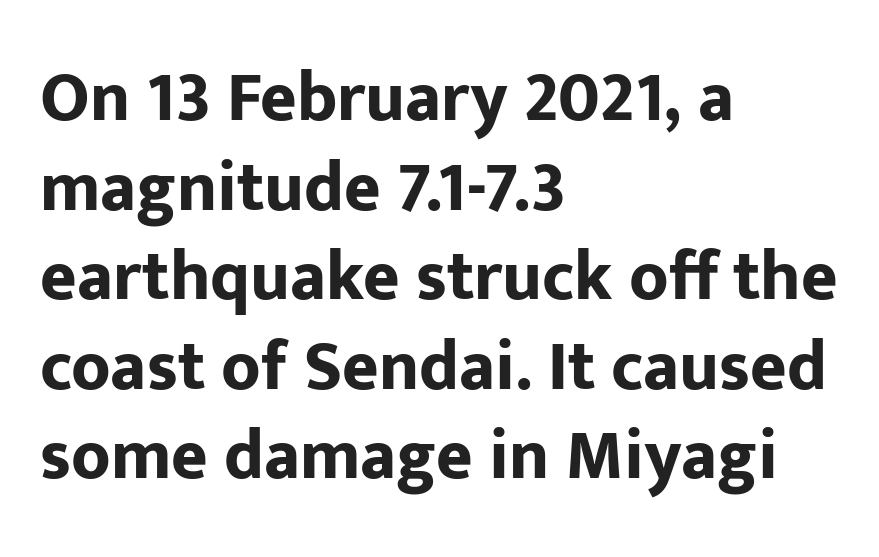
Q: Is the text bold? A: Yes.
Q: Is the text italic (slanted)? A: No, it is upright.
Q: Is the typeface a serif or a sans-serif typeface? A: Sans-serif.
Q: Is the text underlined? A: No.
Q: How is the paragraph aligned? A: Left-aligned.
Q: Is the spacing between letters normal or unusually wide? A: Normal.
Q: Is the spacing between lines tight, normal or loose? A: Normal.
Q: Width (condensed, normal, or wide)? A: Normal.
Q: Stroke contrast? A: Low.
Q: x-height? A: Medium.
Q: Monospaced? A: No.
